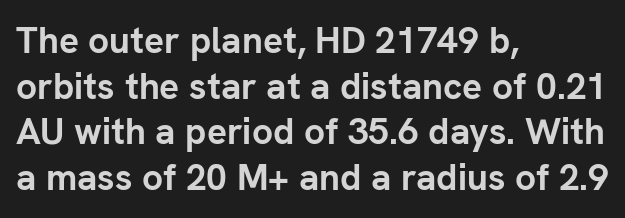
Q: Is the text bold? A: Yes.
Q: Is the text italic (slanted)? A: No, it is upright.
Q: Is the typeface a serif or a sans-serif typeface? A: Sans-serif.
Q: Is the text underlined? A: No.
Q: How is the paragraph aligned? A: Left-aligned.
Q: Is the spacing between letters normal or unusually wide? A: Normal.
Q: Width (condensed, normal, or wide)? A: Normal.
Q: Stroke contrast? A: Low.
Q: x-height? A: Medium.
Q: Monospaced? A: No.
